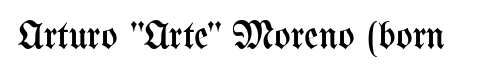
{"italic": "no", "bold": "no", "weight": "regular", "width": "condensed", "stroke_contrast": "medium", "x_height": "medium", "monospaced": "no", "underline": "no", "letter_spacing": "normal", "letter_spacing_em": 0.0, "glyph_px": 39}
